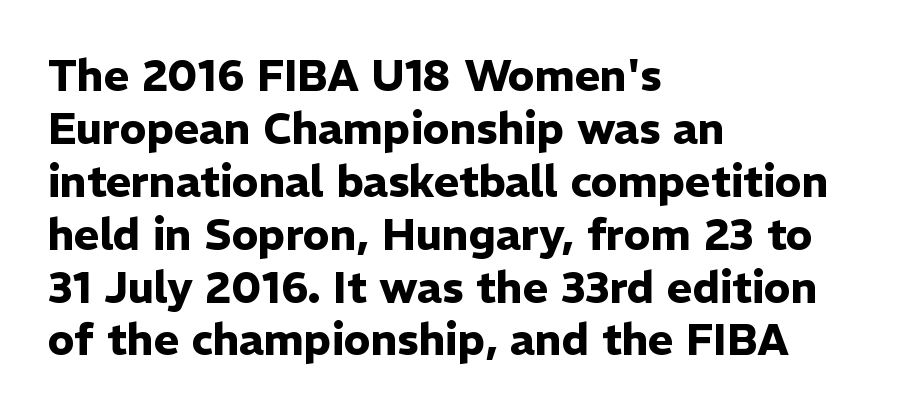
Q: Is the text bold? A: Yes.
Q: Is the text italic (slanted)? A: No, it is upright.
Q: Is the typeface a serif or a sans-serif typeface? A: Sans-serif.
Q: Is the text underlined? A: No.
Q: How is the paragraph aligned? A: Left-aligned.
Q: Is the spacing between letters normal or unusually wide? A: Normal.
Q: Width (condensed, normal, or wide)? A: Normal.
Q: Stroke contrast? A: Low.
Q: x-height? A: Medium.
Q: Monospaced? A: No.
